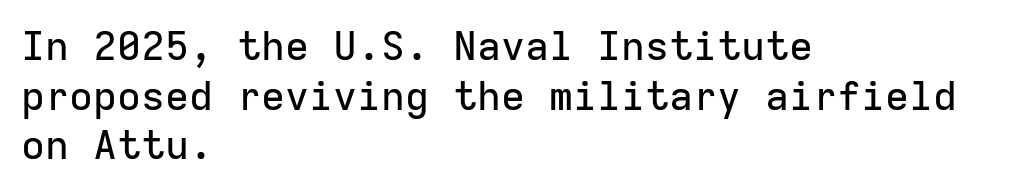
The image shows 40 px sans-serif type, upright, monospaced; set left-aligned, line spacing 1.24x, normal letter spacing, not underlined; low stroke contrast and a medium x-height.
